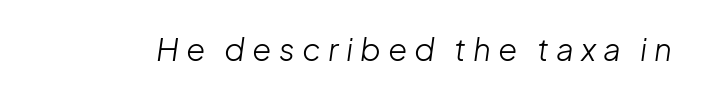
Quick note: italic. What stands out about the letter spacing? Its width — letters are far apart. Check the space under the baseline: it is left empty. The weight would be labelled regular, book, light, or lighter still. Looks like regular typesetting: each glyph gets only the width it needs.
